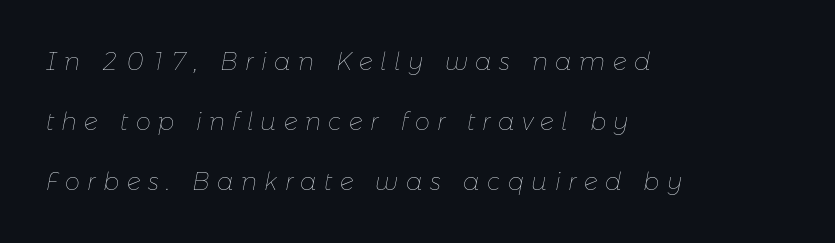
The image shows 24 px text type, italic (leaning right); set left-aligned, loose line spacing (2.49x), unusually wide letter spacing (+0.31 em), not underlined.
